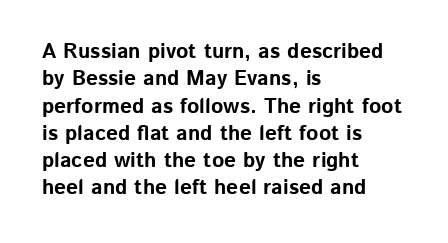
The rendering anchors every line to the left-hand side. This is the regular roman posture of the typeface. A normal amount of white space separates one row of letters from the next. The face used here is rendered with its standard letterfit. A clean baseline with only descenders dipping below it. The sample has been set heavy, in full bold.
